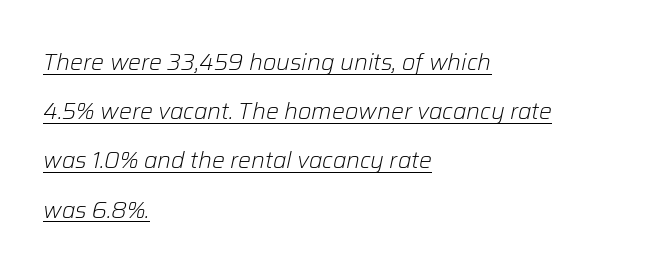
Leading is clearly above the norm, producing a sparse column. The face used here appears with an underline applied. Characters are canted at an angle relative to the baseline's perpendicular. Between one letter and the next there's only the usual sliver of space. Line starts are locked; line ends wander.
